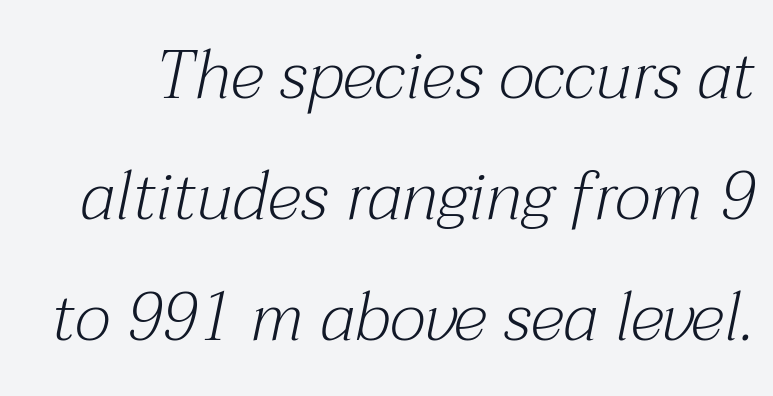
Q: Is the text bold? A: No.
Q: Is the text italic (slanted)? A: Yes, it leans right by about 12 degrees.
Q: Is the typeface a serif or a sans-serif typeface? A: Serif.
Q: Is the text underlined? A: No.
Q: Is the spacing between letters normal or unusually wide? A: Normal.
Q: Width (condensed, normal, or wide)? A: Normal.
Q: Stroke contrast? A: Medium.
Q: x-height? A: Medium.
Q: Monospaced? A: No.
